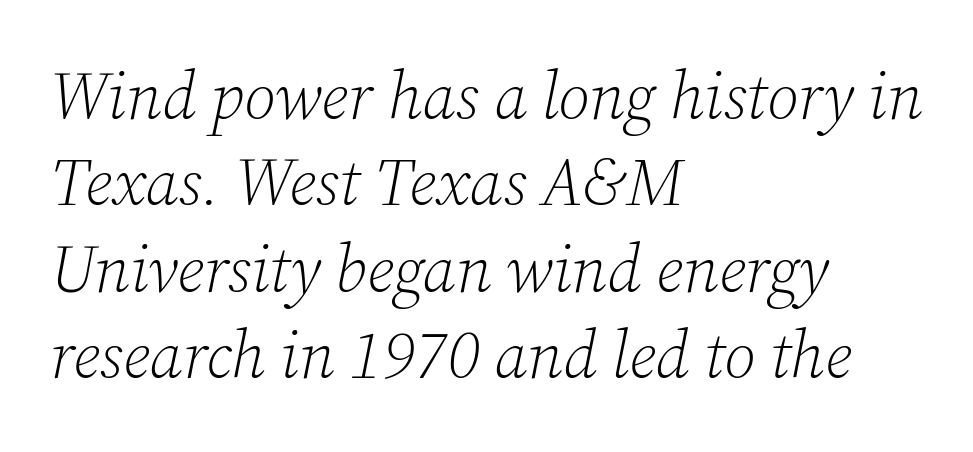
The image shows 66 px light serif type, italic (leaning right); set left-aligned, normal line spacing (1.31x), normal letter spacing, not underlined; low stroke contrast and a medium x-height.
